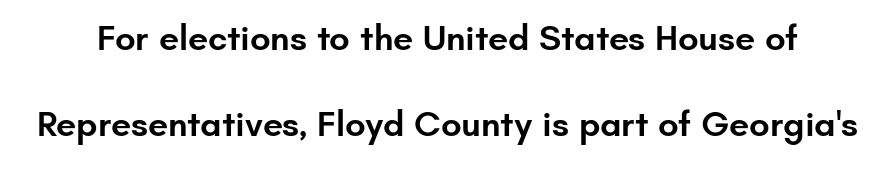
The image shows 36 px semibold sans-serif type, upright; set loose line spacing (2.4x), normal letter spacing, not underlined; low stroke contrast and a small x-height.
